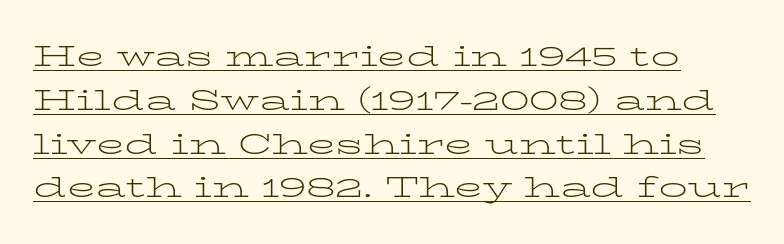
{"serif": "yes", "italic": "no", "bold": "no", "weight": "light", "width": "wide", "stroke_contrast": "low", "x_height": "medium", "monospaced": "no", "underline": "yes", "line_spacing": "normal", "line_spacing_ratio": 1.51, "letter_spacing": "normal", "letter_spacing_em": 0.0, "glyph_px": 29}
